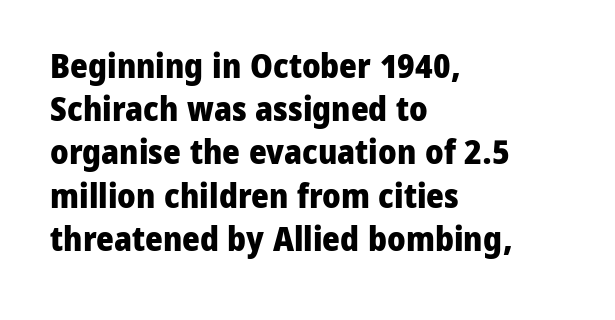
Each letter keeps its own natural width here, so spacing adapts to shape. This sample uses an upright cut, with every glyph sitting square on the baseline. Reading down the column, the eye jumps a familiar distance to each next line. This is sans-serif lettering, the kind often seen on screens and signage.
